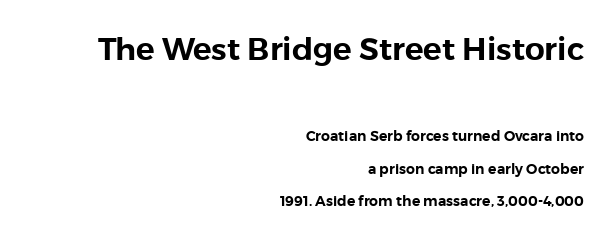
The image shows 31 px sans-serif type, upright; set right-aligned, loose line spacing (2.33x), normal letter spacing, not underlined; the first (top) block is 2.21x larger; low stroke contrast and a medium x-height.
